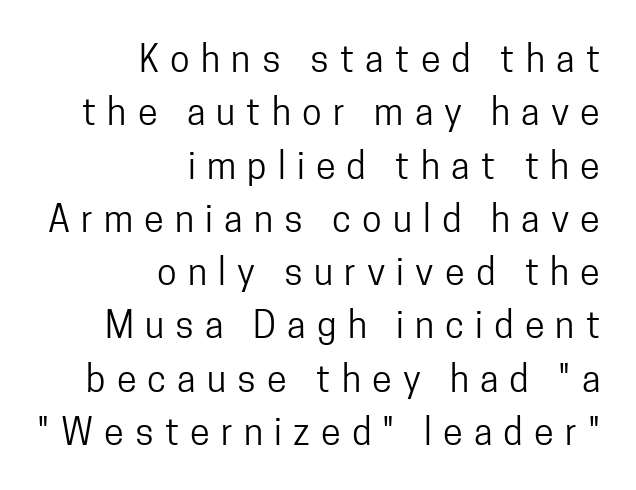
Q: Is the text bold? A: No.
Q: Is the text italic (slanted)? A: No, it is upright.
Q: Is the typeface a serif or a sans-serif typeface? A: Sans-serif.
Q: Is the text underlined? A: No.
Q: How is the paragraph aligned? A: Right-aligned.
Q: Is the spacing between letters normal or unusually wide? A: Unusually wide.
Q: Is the spacing between lines tight, normal or loose? A: Normal.
Q: Width (condensed, normal, or wide)? A: Condensed.
Q: Stroke contrast? A: Low.
Q: x-height? A: Medium.
Q: Monospaced? A: No.
